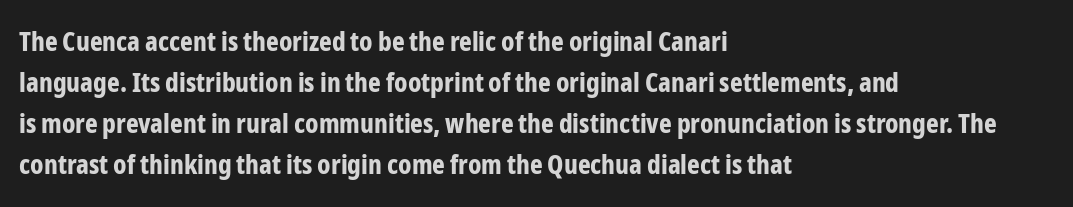
Line beginnings align vertically; line endings do not. Between one letter and the next there's only the usual sliver of space. Notice how descenders clear the ascenders below comfortably — that's standard leading. Does the lettering tilt? It doesn't — this is upright. Letters rest on an invisible, unmarked baseline.
